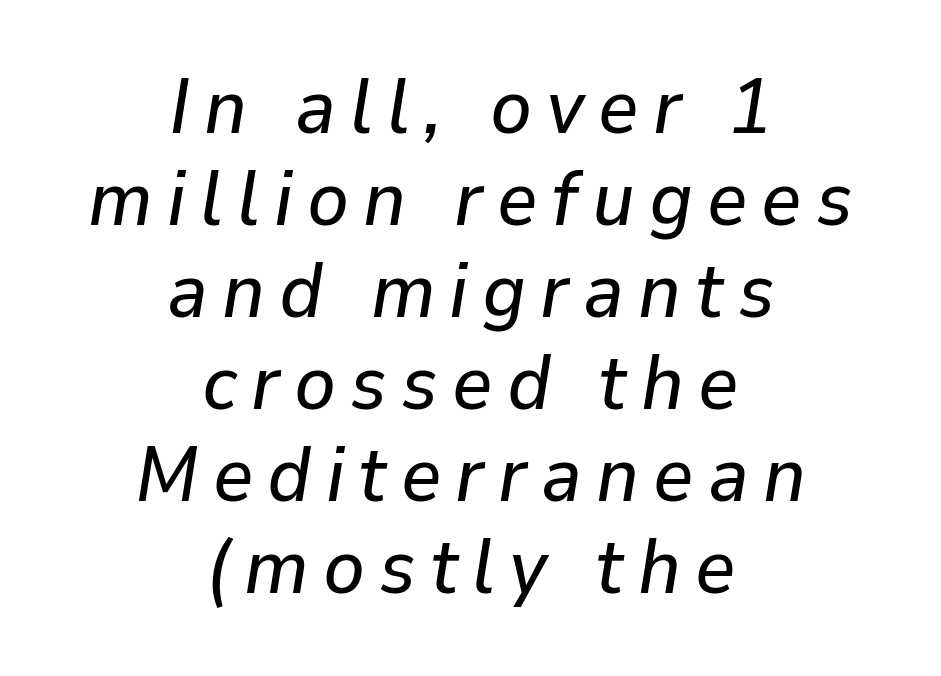
These lines are rendered in a variable-pitch font. Glance below the letters and you will spot only blank space. These lines are centered, leaving both edges ragged. The axis of the letterforms is tilted away from vertical.
